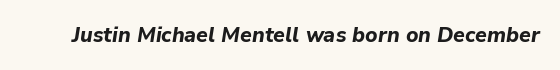
The image shows 21 px bold type, italic (leaning right); set normal letter spacing, not underlined.
